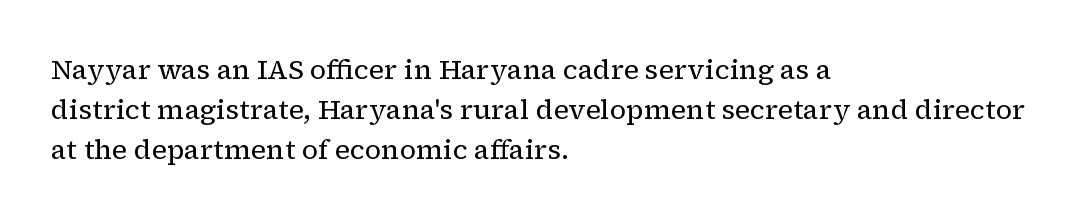
The image shows 27 px text type, upright; set left-aligned, normal line spacing (1.49x), normal letter spacing, not underlined.
